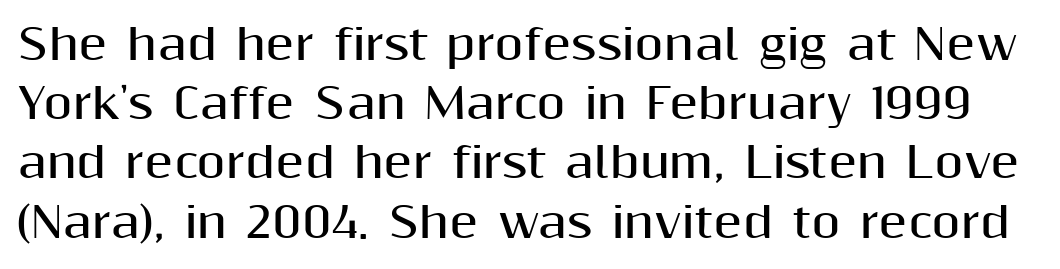
This sample has the flowing, uneven cadence of proportional lettering. How heavy is the stroke? Heavy — this is a bold. Tracking here is standard; glyphs follow each other at the usual distance. Notice how the stems are strictly vertical — no italics here.
